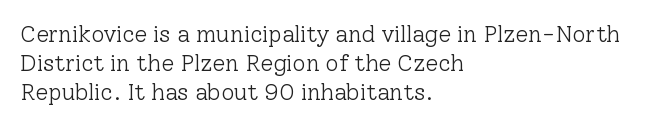
Q: Is the text bold? A: No.
Q: Is the text italic (slanted)? A: No, it is upright.
Q: Is the text underlined? A: No.
Q: How is the paragraph aligned? A: Left-aligned.
Q: Is the spacing between letters normal or unusually wide? A: Normal.
Q: Is the spacing between lines tight, normal or loose? A: Normal.
